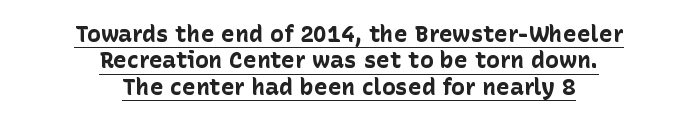
Stroke thickness is high; the sample reads as a true bold. You could barely slide anything between these rows. Standard letterfit; no display-style spreading of the glyphs. Honestly, the underline is the first thing you notice here. Posture: upright roman.
